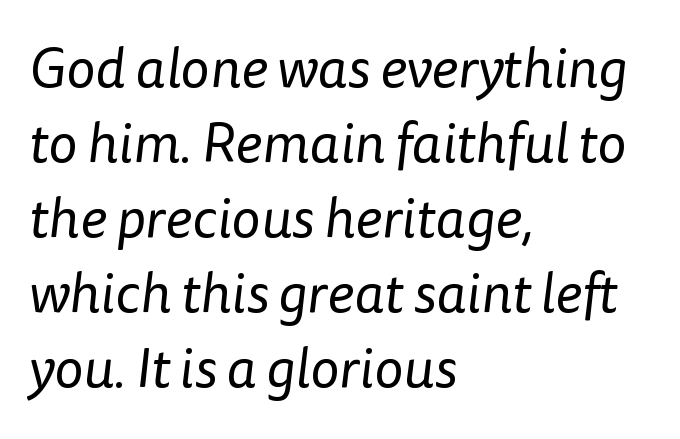
The passage shown stacks its lines at a standard gap. This is sans-serif lettering, the kind often seen on screens and signage. The lines are quadded left. Standard letterfit; no display-style spreading of the glyphs.
